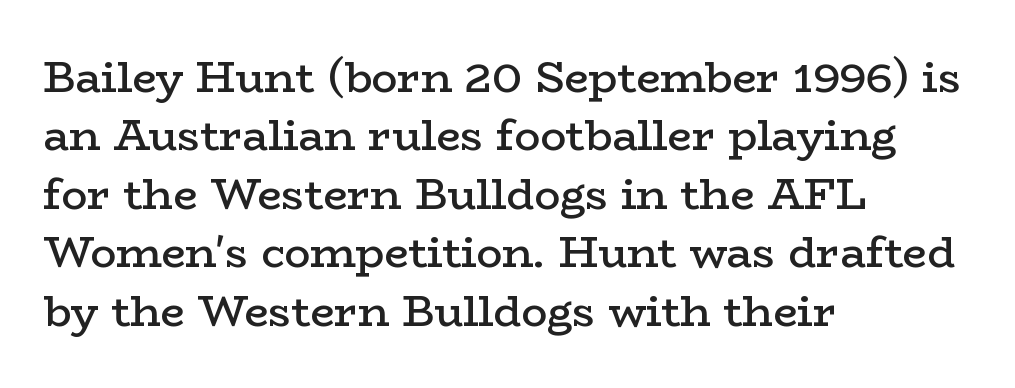
{"serif": "yes", "italic": "no", "bold": "semi", "weight": "semibold", "width": "wide", "stroke_contrast": "low", "x_height": "medium", "monospaced": "no", "underline": "no", "align": "left", "line_spacing": "normal", "line_spacing_ratio": 1.36, "letter_spacing": "normal", "letter_spacing_em": 0.0, "glyph_px": 43}
